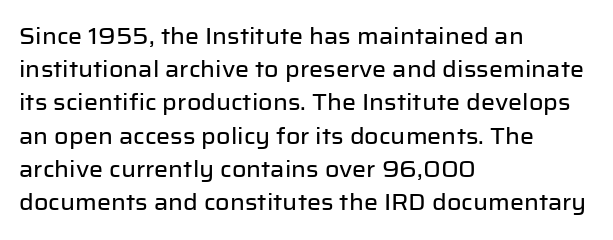
The image shows 22 px text type, upright; set left-aligned, normal line spacing (1.51x), normal letter spacing, not underlined.
